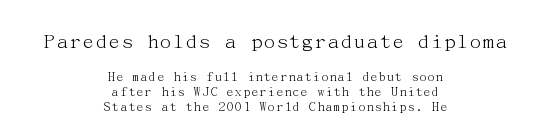
Q: Is the text bold? A: No.
Q: Is the text italic (slanted)? A: No, it is upright.
Q: Is the text underlined? A: No.
Q: How is the paragraph aligned? A: Centered.
Q: Is the spacing between letters normal or unusually wide? A: Normal.
Q: Is the spacing between lines tight, normal or loose? A: Tight.
Q: Which block of text is set in a larger size, the first (top) or the second (bottom)? A: The first (top) one.
